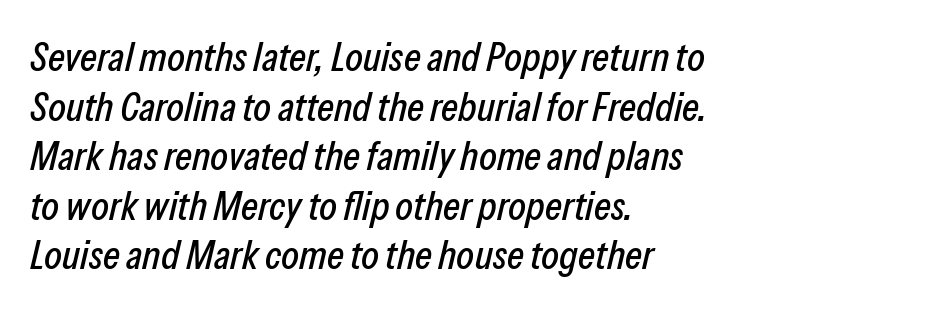
The image shows 41 px condensed type, italic (leaning right); set left-aligned, line spacing 1.21x, normal letter spacing, not underlined; low stroke contrast and a medium x-height.
